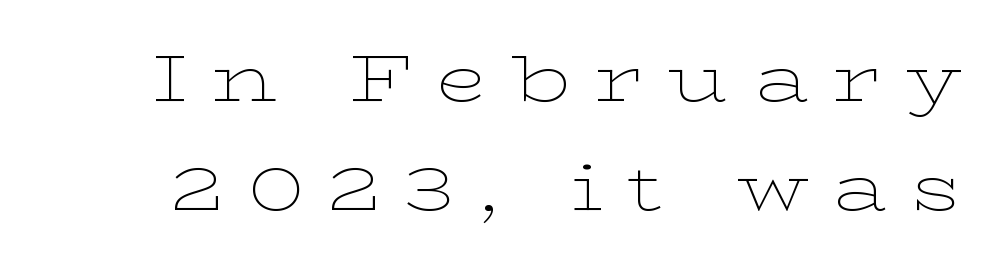
{"serif": "yes", "italic": "no", "bold": "no", "weight": "thin", "width": "wide", "stroke_contrast": "low", "x_height": "medium", "monospaced": "no", "underline": "no", "line_spacing": "normal", "line_spacing_ratio": 1.65, "letter_spacing": "wide", "letter_spacing_em": 0.37, "glyph_px": 66}
